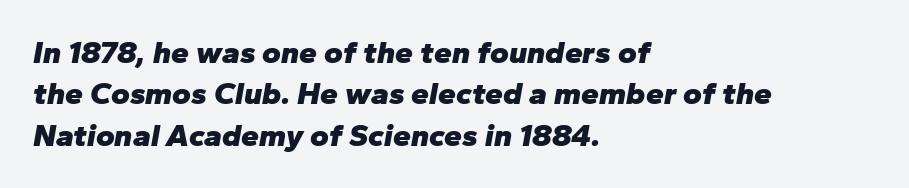
The image shows 32 px heavy type, italic (leaning right); set left-aligned, normal line spacing (1.29x), normal letter spacing, not underlined; low stroke contrast and a medium x-height.
